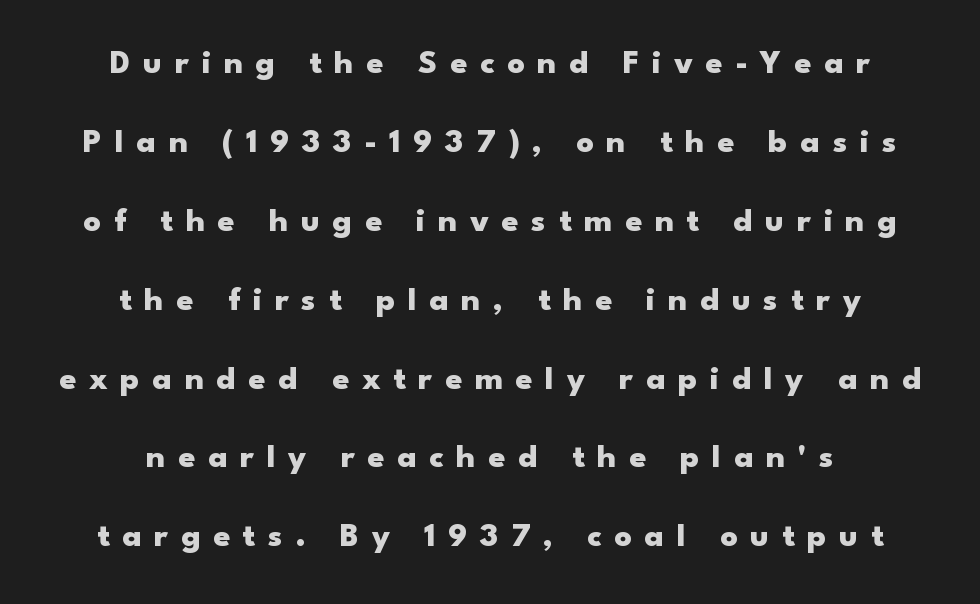
{"serif": "no", "italic": "no", "bold": "yes", "weight": "heavy", "width": "wide", "stroke_contrast": "low", "x_height": "small", "monospaced": "no", "underline": "no", "align": "center", "line_spacing": "loose", "line_spacing_ratio": 2.32, "letter_spacing": "wide", "letter_spacing_em": 0.37, "glyph_px": 34}
